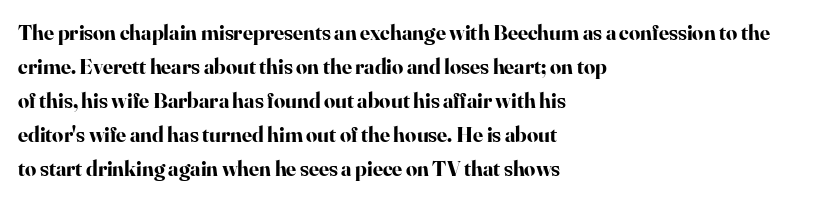
Q: Is the text bold? A: Yes.
Q: Is the text italic (slanted)? A: No, it is upright.
Q: Is the text underlined? A: No.
Q: How is the paragraph aligned? A: Left-aligned.
Q: Is the spacing between letters normal or unusually wide? A: Normal.
Q: Is the spacing between lines tight, normal or loose? A: Normal.
